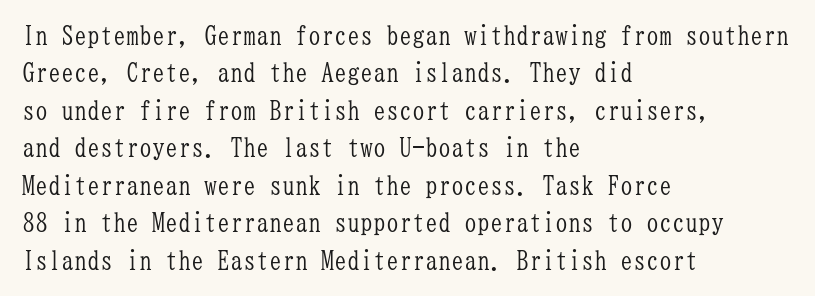
Q: Is the text bold? A: No.
Q: Is the text italic (slanted)? A: No, it is upright.
Q: Is the text underlined? A: No.
Q: How is the paragraph aligned? A: Left-aligned.
Q: Is the spacing between letters normal or unusually wide? A: Normal.
Q: Is the spacing between lines tight, normal or loose? A: Normal.
